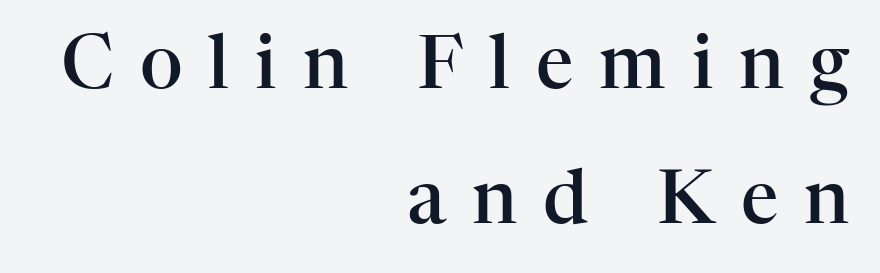
{"serif": "yes", "italic": "no", "bold": "semi", "weight": "semibold", "width": "normal", "stroke_contrast": "high", "x_height": "medium", "monospaced": "no", "underline": "no", "align": "right", "line_spacing_ratio": 1.83, "letter_spacing": "wide", "letter_spacing_em": 0.35, "glyph_px": 74}
